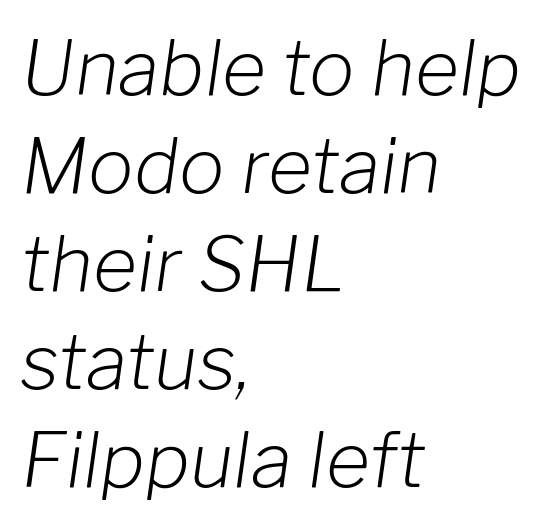
The image shows 76 px light type, italic (leaning right); set left-aligned, normal line spacing (1.29x), normal letter spacing, not underlined; low stroke contrast and a medium x-height.
